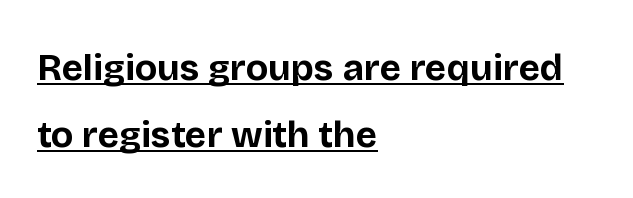
The characters look thick and weighty, a clear bold. Looks like someone drew a line under every word here. Typeset ragged right — the left edge is the straight one. The typeface chosen for these lines omits serifs. Quick note: not italic, upright. Here the designer chose a conventional face with non-uniform glyph widths.
